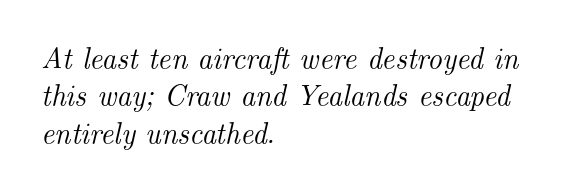
The lines are quadded left. Line spacing here is normal. Compared with ordinary roman type, these characters are visibly tilted. Characters follow at the spacing the type designer built in. Here the designer chose a conventional face with non-uniform glyph widths.
